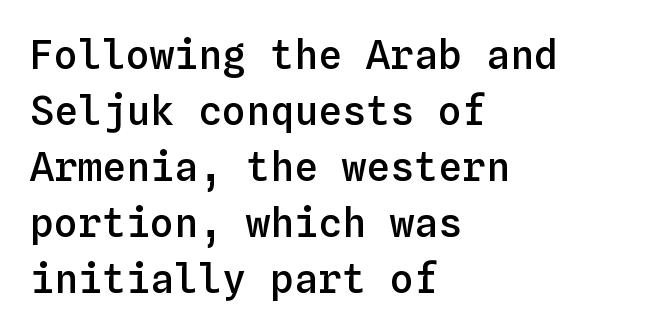
{"italic": "no", "bold": "semi", "weight": "semibold", "width": "normal", "stroke_contrast": "low", "x_height": "medium", "monospaced": "yes", "underline": "no", "align": "left", "line_spacing": "normal", "line_spacing_ratio": 1.4, "letter_spacing": "normal", "letter_spacing_em": 0.0, "glyph_px": 40}
